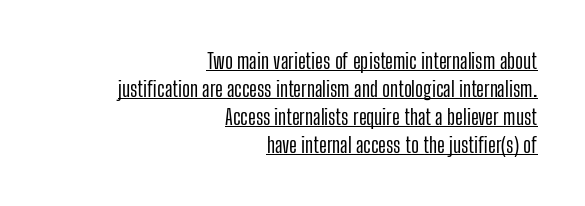
Inter-character spacing is left at the font's built-in metrics. Notice how the passage keeps a crisp vertical edge on the right only. The rows are spaced the way most documents space them. This is underlined copy, the kind a proofreader might mark for attention. A roman cut, with each character standing at attention.
